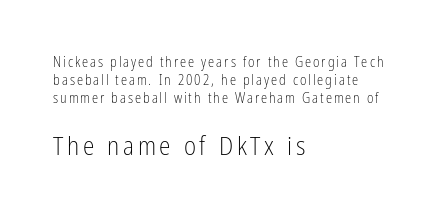
{"italic": "no", "bold": "no", "underline": "no", "align": "left", "line_spacing": "normal", "line_spacing_ratio": 1.29, "larger_block": "second", "size_ratio": 1.86, "glyph_px": 26}
